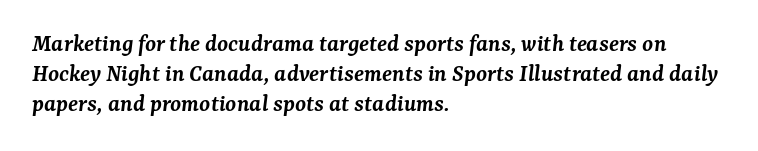
The image shows 25 px text type, italic (leaning right); set left-aligned, line spacing 1.21x, normal letter spacing, not underlined.
